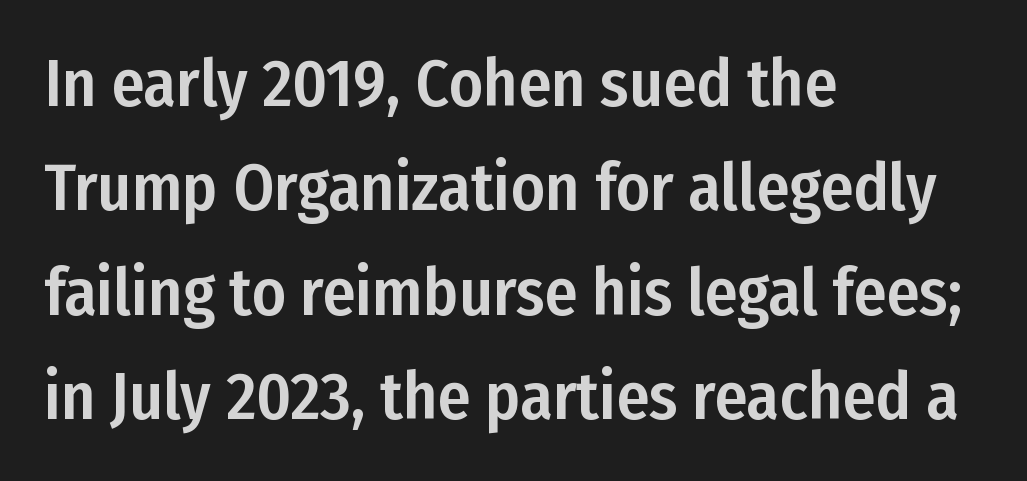
The image shows 66 px condensed sans-serif type, upright; set left-aligned, normal line spacing (1.58x), normal letter spacing, not underlined; low stroke contrast and a medium x-height.
